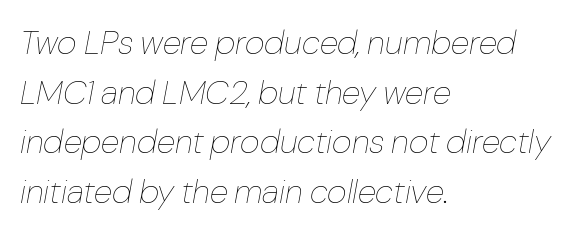
Q: Is the text bold? A: No.
Q: Is the text italic (slanted)? A: Yes, it leans right by about 10 degrees.
Q: Is the text underlined? A: No.
Q: How is the paragraph aligned? A: Left-aligned.
Q: Is the spacing between letters normal or unusually wide? A: Normal.
Q: Is the spacing between lines tight, normal or loose? A: Normal.
Q: Width (condensed, normal, or wide)? A: Normal.
Q: Stroke contrast? A: Low.
Q: x-height? A: Medium.
Q: Monospaced? A: No.
